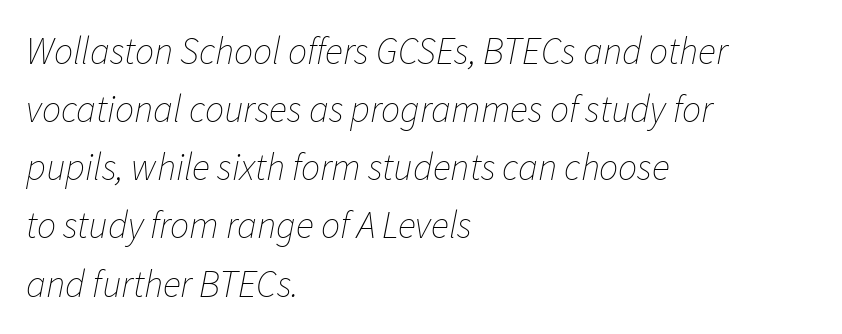
{"italic": "yes", "lean": "right", "slant_degrees": 11, "bold": "no", "weight": "thin", "width": "normal", "stroke_contrast": "low", "x_height": "medium", "monospaced": "no", "underline": "no", "align": "left", "line_spacing": "normal", "line_spacing_ratio": 1.53, "letter_spacing": "normal", "letter_spacing_em": 0.0, "glyph_px": 38}
